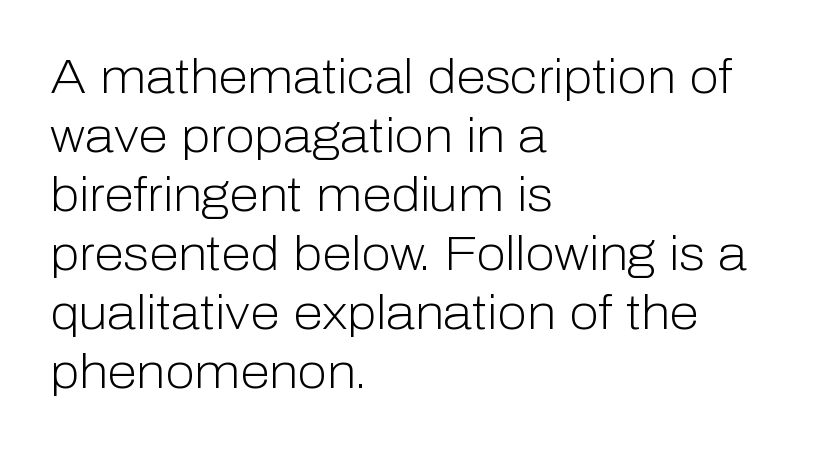
{"serif": "no", "italic": "no", "bold": "no", "weight": "light", "width": "normal", "stroke_contrast": "low", "x_height": "medium", "monospaced": "no", "underline": "no", "align": "left", "line_spacing_ratio": 1.23, "letter_spacing": "normal", "letter_spacing_em": 0.0, "glyph_px": 48}
